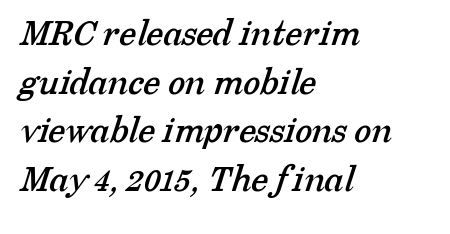
{"serif": "yes", "width": "normal", "stroke_contrast": "low", "x_height": "medium", "monospaced": "no", "underline": "no", "align": "left", "line_spacing": "normal", "line_spacing_ratio": 1.25, "letter_spacing": "normal", "letter_spacing_em": 0.0, "glyph_px": 39}
